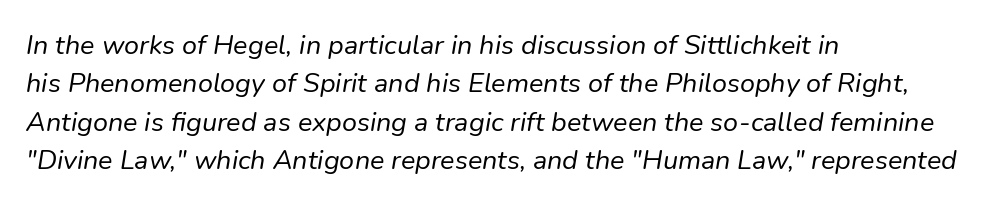
{"italic": "yes", "lean": "right", "slant_degrees": 9, "bold": "no", "underline": "no", "align": "left", "line_spacing": "normal", "line_spacing_ratio": 1.42, "letter_spacing": "normal", "letter_spacing_em": 0.0, "glyph_px": 27}
